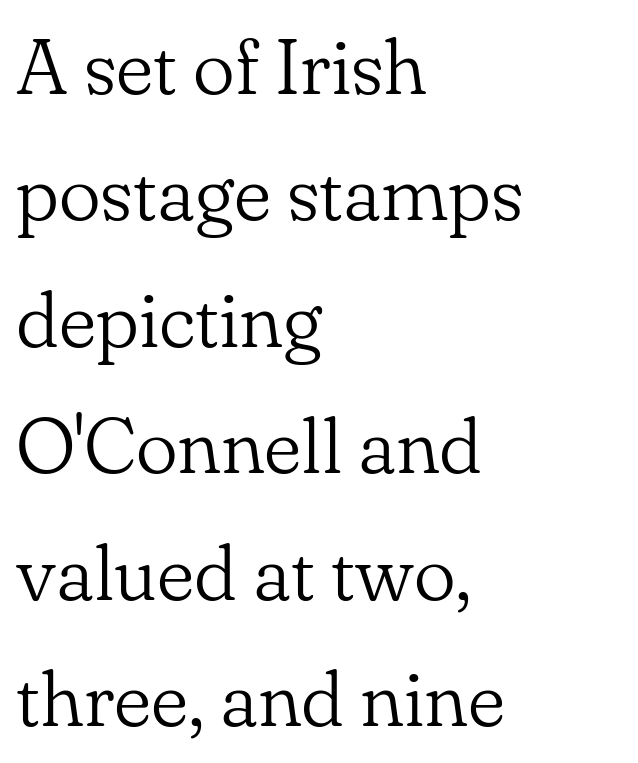
{"serif": "yes", "italic": "no", "bold": "no", "weight": "light", "width": "normal", "stroke_contrast": "low", "x_height": "small", "monospaced": "no", "underline": "no", "align": "left", "line_spacing": "normal", "line_spacing_ratio": 1.6, "letter_spacing": "normal", "letter_spacing_em": 0.0, "glyph_px": 79}
